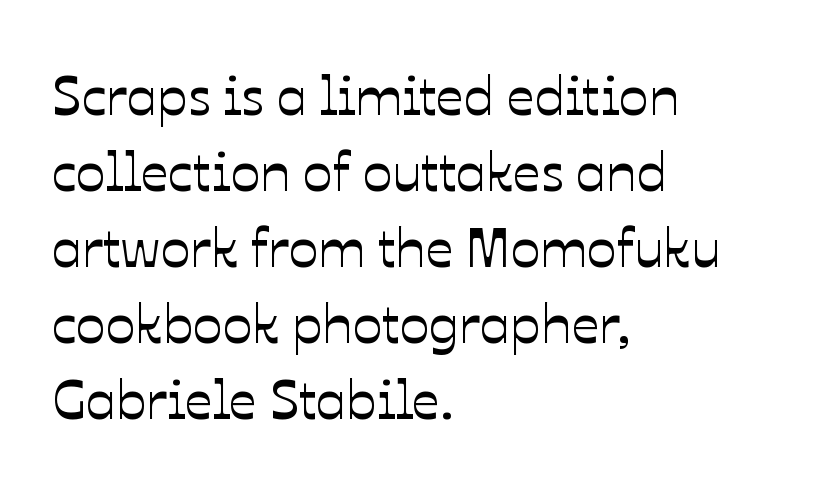
Q: Is the text italic (slanted)? A: No, it is upright.
Q: Is the text underlined? A: No.
Q: How is the paragraph aligned? A: Left-aligned.
Q: Is the spacing between letters normal or unusually wide? A: Normal.
Q: Is the spacing between lines tight, normal or loose? A: Normal.
Q: Width (condensed, normal, or wide)? A: Normal.
Q: Stroke contrast? A: Low.
Q: x-height? A: Medium.
Q: Monospaced? A: No.
